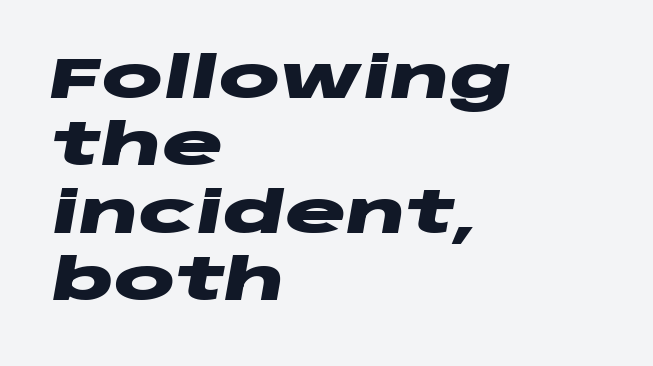
Q: Is the text bold? A: Yes.
Q: Is the text italic (slanted)? A: Yes, it leans right by about 10 degrees.
Q: Is the text underlined? A: No.
Q: How is the paragraph aligned? A: Left-aligned.
Q: Is the spacing between letters normal or unusually wide? A: Normal.
Q: Width (condensed, normal, or wide)? A: Wide.
Q: Stroke contrast? A: Low.
Q: x-height? A: Large.
Q: Monospaced? A: No.
